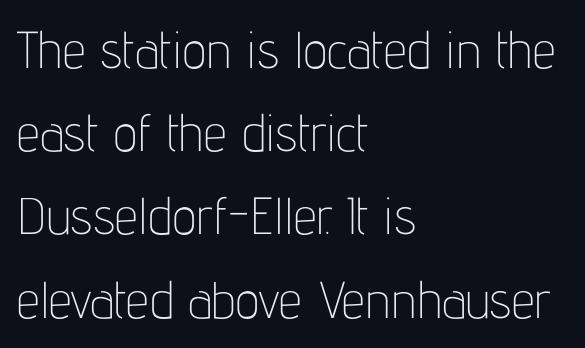
{"serif": "no", "italic": "no", "bold": "no", "weight": "thin", "width": "condensed", "stroke_contrast": "low", "x_height": "medium", "monospaced": "no", "underline": "no", "align": "left", "line_spacing": "normal", "line_spacing_ratio": 1.6, "letter_spacing": "normal", "letter_spacing_em": 0.0, "glyph_px": 52}
